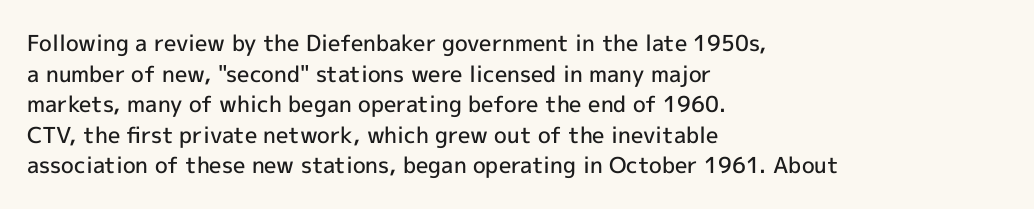
When letters stand straight like this, we call the style roman or upright. The space beneath each line is pristine and unruled. Horizontal alignment here is leftward, the default for most running prose. The gaps between neighbouring characters are ordinary and unremarkable. Students, this is semibold: more ink than regular, less than bold.
